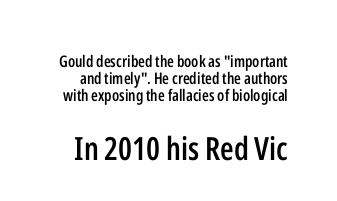
Q: Is the text bold? A: Semi-bold.
Q: Is the text italic (slanted)? A: No, it is upright.
Q: Is the typeface a serif or a sans-serif typeface? A: Sans-serif.
Q: Is the text underlined? A: No.
Q: Is the spacing between letters normal or unusually wide? A: Normal.
Q: Is the spacing between lines tight, normal or loose? A: Tight.
Q: Which block of text is set in a larger size, the first (top) or the second (bottom)? A: The second (bottom) one.
Q: Width (condensed, normal, or wide)? A: Condensed.
Q: Stroke contrast? A: Low.
Q: x-height? A: Medium.
Q: Monospaced? A: No.
